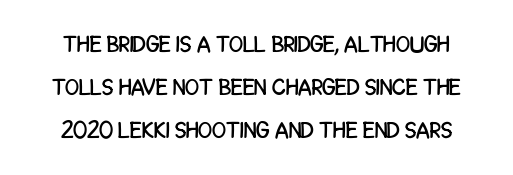
The image shows 23 px text type, upright; set line spacing 1.88x, normal letter spacing, not underlined.
